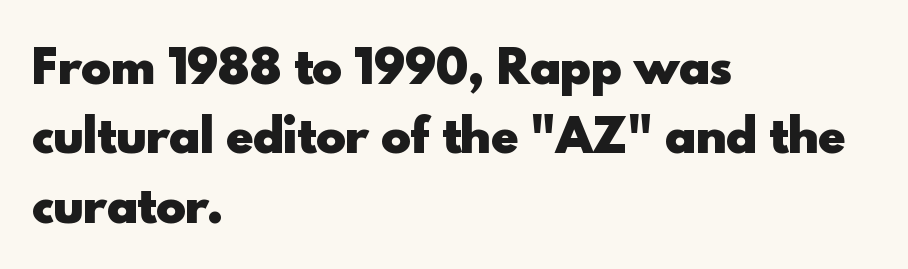
Looks like regular typesetting: each glyph gets only the width it needs. A typesetter would call this zero additional tracking. Font category for this specimen: sans-serif. Notice how the stems are strictly vertical — no italics here.
